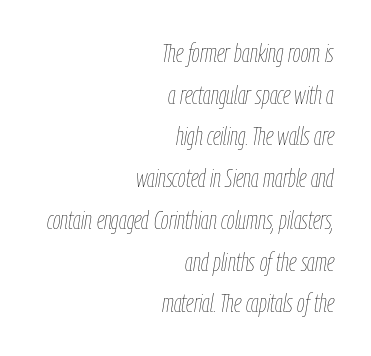
Q: Is the text bold? A: No.
Q: Is the text italic (slanted)? A: Yes, it leans right by about 9 degrees.
Q: Is the text underlined? A: No.
Q: How is the paragraph aligned? A: Right-aligned.
Q: Is the spacing between letters normal or unusually wide? A: Normal.
Q: Is the spacing between lines tight, normal or loose? A: Normal.
